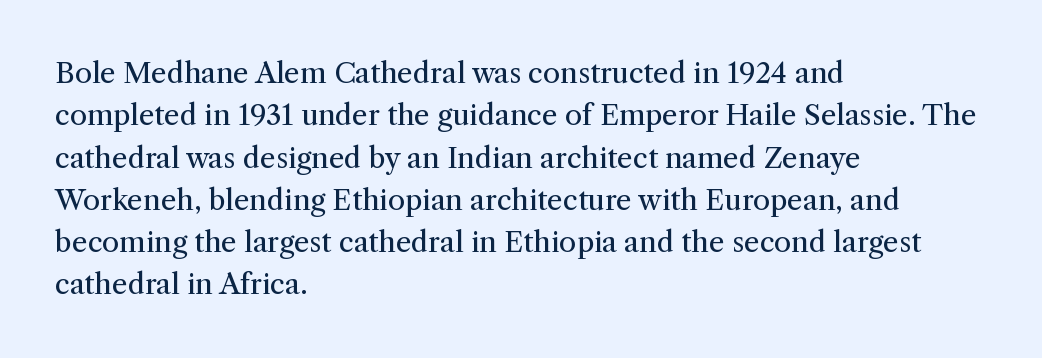
{"serif": "yes", "italic": "no", "bold": "no", "weight": "regular", "width": "normal", "stroke_contrast": "medium", "x_height": "medium", "monospaced": "no", "underline": "no", "align": "left", "line_spacing": "normal", "line_spacing_ratio": 1.51, "letter_spacing": "normal", "letter_spacing_em": 0.0, "glyph_px": 28}
